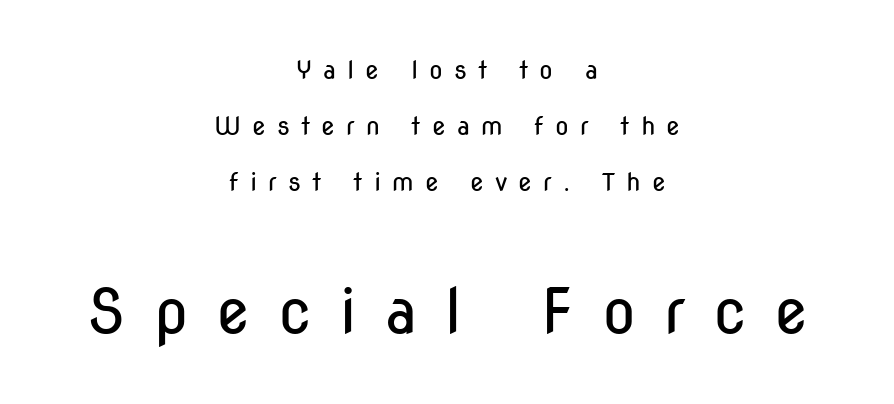
Character widths vary here, with narrow letters taking less room than wide ones. The typesetter chose a symmetrical, centered arrangement here. This is the regular roman posture of the typeface. Observe the absence of serifs on each vertical stroke in this sample. What's the leading like? Stretched, with rows far apart.
